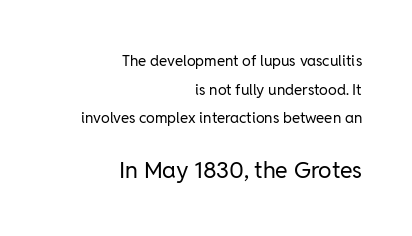
Q: Is the text bold? A: No.
Q: Is the text italic (slanted)? A: No, it is upright.
Q: Is the text underlined? A: No.
Q: How is the paragraph aligned? A: Right-aligned.
Q: Is the spacing between letters normal or unusually wide? A: Normal.
Q: Is the spacing between lines tight, normal or loose? A: Loose.
Q: Which block of text is set in a larger size, the first (top) or the second (bottom)? A: The second (bottom) one.
